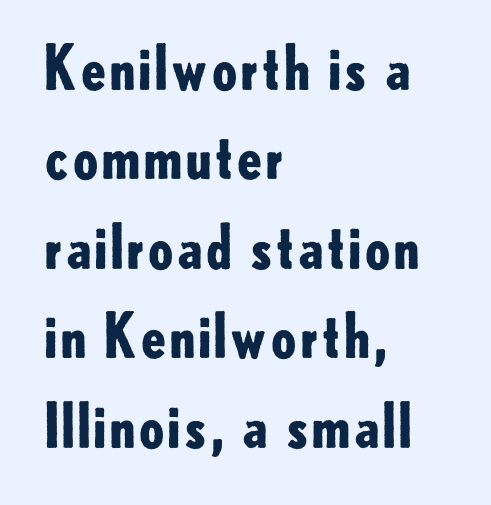
This is roman type, the default non-slanted kind. The passage shown is typeset with a sans-serif family. This sample uses plain, unmodified letter spacing. Left-aligned paragraph, ragged on the right.
